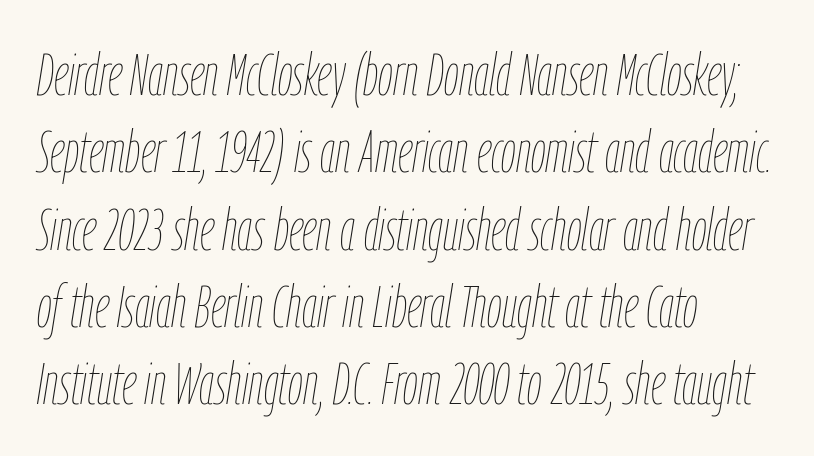
The image shows 59 px thin, condensed type, italic (leaning right); set left-aligned, normal line spacing (1.31x), normal letter spacing, not underlined; low stroke contrast and a medium x-height.
